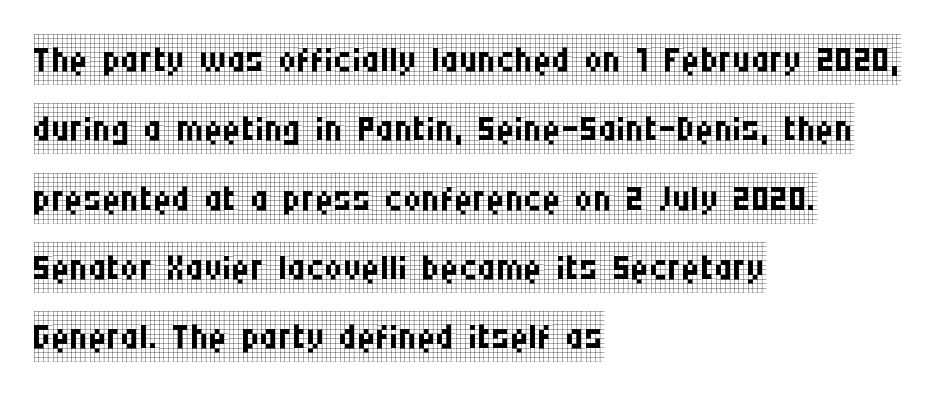
The image shows 51 px regular-weight, condensed serif type, upright; set left-aligned, normal line spacing (1.36x), normal letter spacing, not underlined; low stroke contrast and a large x-height.
